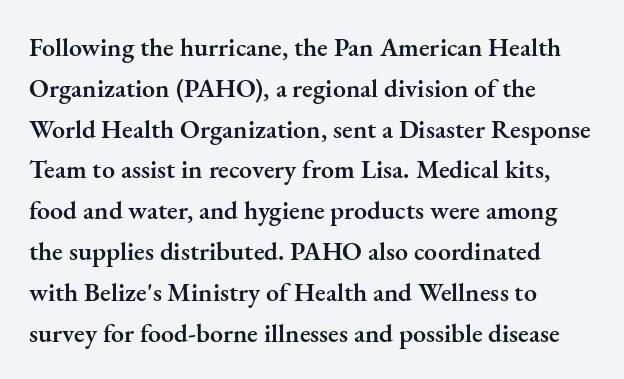
Q: Is the text bold? A: Semi-bold.
Q: Is the text italic (slanted)? A: No, it is upright.
Q: Is the text underlined? A: No.
Q: How is the paragraph aligned? A: Left-aligned.
Q: Is the spacing between letters normal or unusually wide? A: Normal.
Q: Is the spacing between lines tight, normal or loose? A: Normal.
